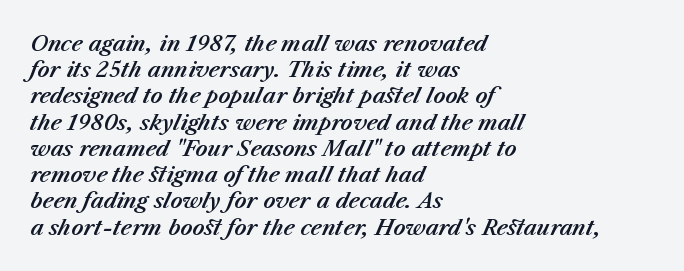
{"italic": "yes", "lean": "right", "slant_degrees": 23, "underline": "no", "align": "left", "line_spacing": "normal", "line_spacing_ratio": 1.25, "letter_spacing": "normal", "letter_spacing_em": 0.0, "glyph_px": 21}
